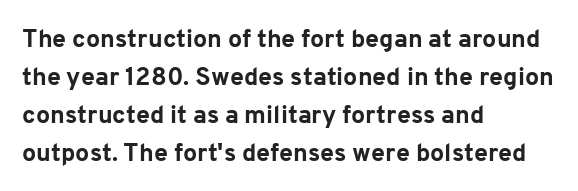
Q: Is the text bold? A: Yes.
Q: Is the text italic (slanted)? A: No, it is upright.
Q: Is the text underlined? A: No.
Q: How is the paragraph aligned? A: Left-aligned.
Q: Is the spacing between letters normal or unusually wide? A: Normal.
Q: Is the spacing between lines tight, normal or loose? A: Normal.
